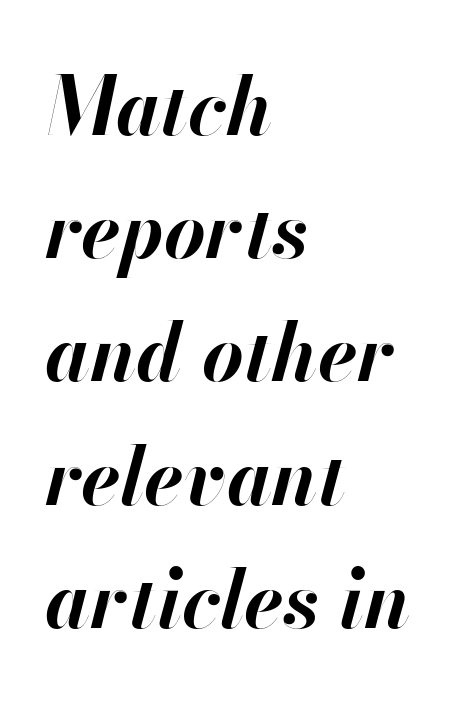
You could not count columns in this text — the font is proportionally spaced. Observe the lean: these are italic letterforms. The rendering uses a bold face; every stroke is thick and dark. Each word holds together tightly as a unit, with standard inter-letter gaps. Every row of glyphs begins at an identical x-position on the left. A bare baseline throughout the passage.
